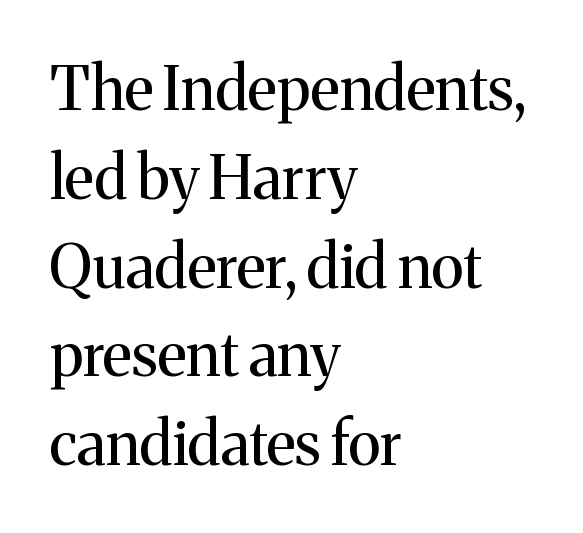
Q: Is the text bold? A: No.
Q: Is the text italic (slanted)? A: No, it is upright.
Q: Is the typeface a serif or a sans-serif typeface? A: Serif.
Q: Is the text underlined? A: No.
Q: How is the paragraph aligned? A: Left-aligned.
Q: Is the spacing between letters normal or unusually wide? A: Normal.
Q: Is the spacing between lines tight, normal or loose? A: Normal.
Q: Width (condensed, normal, or wide)? A: Normal.
Q: Stroke contrast? A: Medium.
Q: x-height? A: Medium.
Q: Monospaced? A: No.
